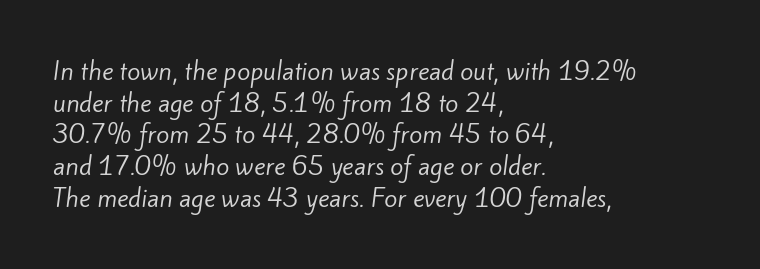
The image shows 24 px text type; set left-aligned, normal line spacing (1.32x), normal letter spacing, not underlined.
